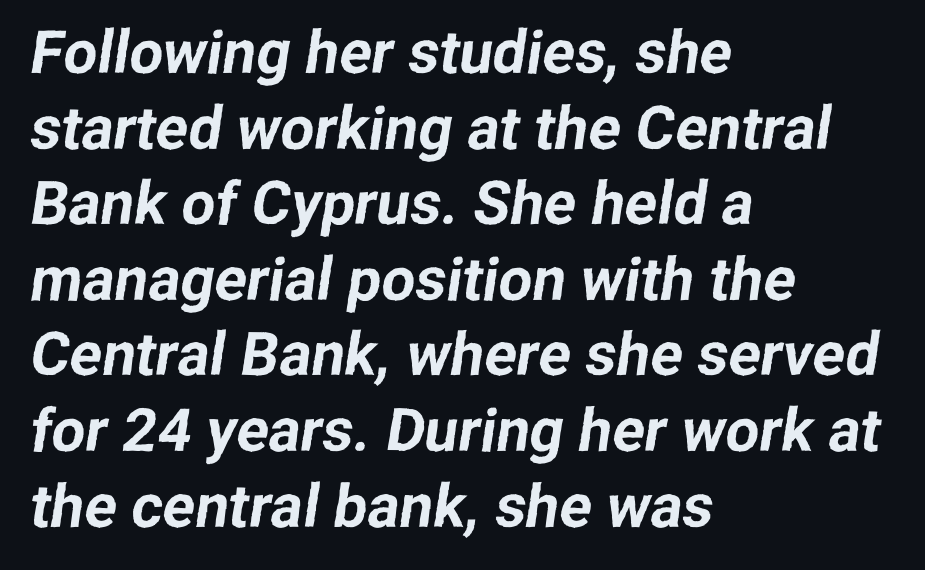
The face used here is rendered with its standard letterfit. The letters advance in unequal steps, a hallmark of proportional type. The foot of each line stays bare and open. Whoever set this chose a conventional vertical rhythm. Regarding serifs, this sample does without them. Compared with a centered layout, this one pins lines to the left instead.
